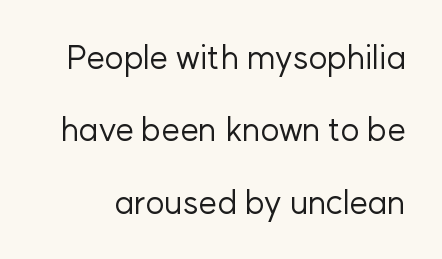
Glyph-to-glyph distance matches everyday printed text. Italic: no, the glyphs are upright roman. This is not heavy type; no bold has been used. Words float on clear page, feet unadorned.
